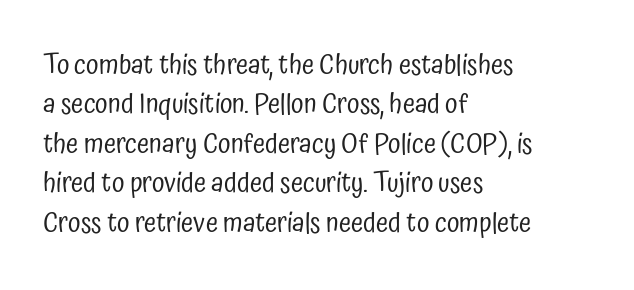
Each letter keeps its own natural width here, so spacing adapts to shape. Is there any slant? The stems are plumb. The strip under each line holds only bare page. The line-height multiplier appears to be the usual default.
